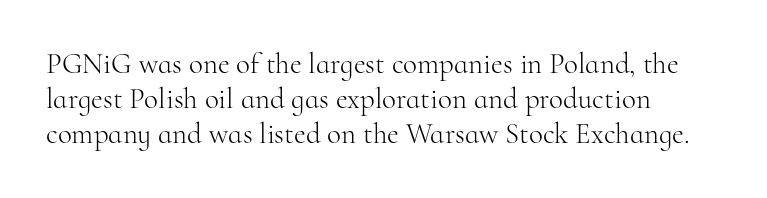
{"serif": "yes", "italic": "no", "bold": "no", "weight": "light", "width": "normal", "stroke_contrast": "high", "x_height": "small", "monospaced": "no", "underline": "no", "align": "left", "line_spacing_ratio": 1.2, "letter_spacing": "normal", "letter_spacing_em": 0.0, "glyph_px": 29}
